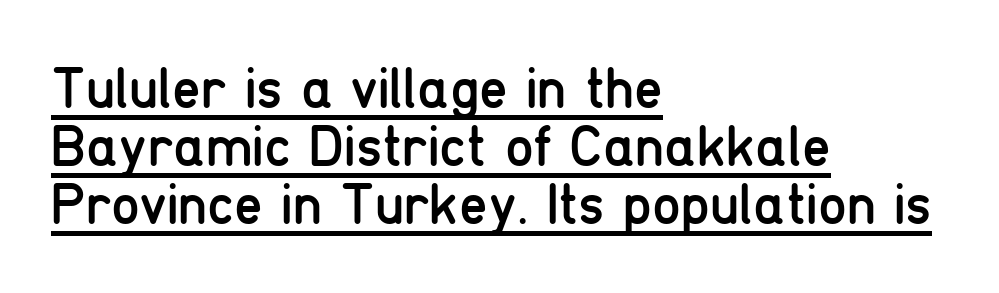
Q: Is the text bold? A: No.
Q: Is the text italic (slanted)? A: No, it is upright.
Q: Is the typeface a serif or a sans-serif typeface? A: Sans-serif.
Q: Is the text underlined? A: Yes.
Q: How is the paragraph aligned? A: Left-aligned.
Q: Is the spacing between letters normal or unusually wide? A: Normal.
Q: Is the spacing between lines tight, normal or loose? A: Tight.
Q: Width (condensed, normal, or wide)? A: Condensed.
Q: Stroke contrast? A: Low.
Q: x-height? A: Medium.
Q: Monospaced? A: No.
